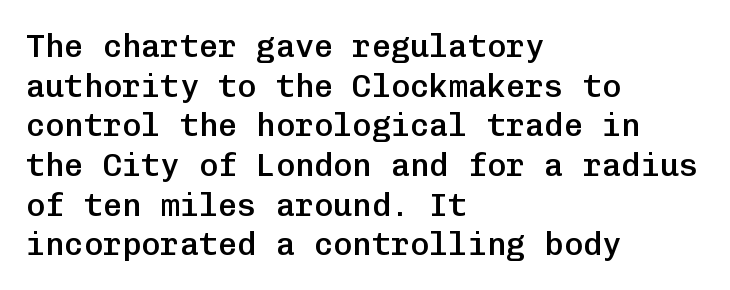
Q: Is the text bold? A: Semi-bold.
Q: Is the text italic (slanted)? A: No, it is upright.
Q: Is the typeface a serif or a sans-serif typeface? A: Sans-serif.
Q: Is the text underlined? A: No.
Q: How is the paragraph aligned? A: Left-aligned.
Q: Is the spacing between letters normal or unusually wide? A: Normal.
Q: Width (condensed, normal, or wide)? A: Normal.
Q: Stroke contrast? A: Low.
Q: x-height? A: Medium.
Q: Monospaced? A: Yes.
